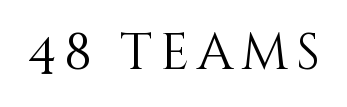
Stroke thickness stays within the range of a standard reading face or lighter. The letters stand straight up with perfectly vertical stems. Do the characters align in a grid? No, the font is proportional. Check under the words: just untouched page.
